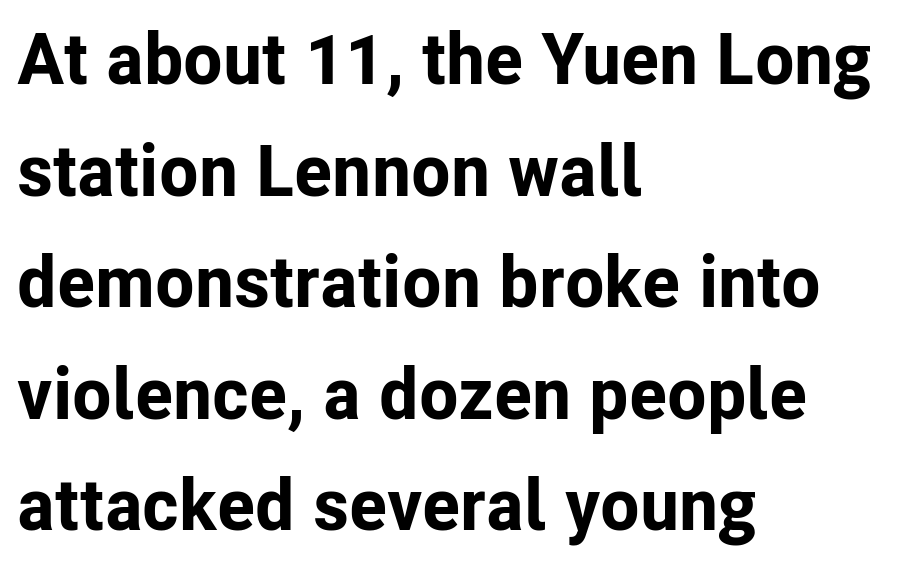
The image shows 72 px bold sans-serif type, upright; set left-aligned, normal line spacing (1.55x), normal letter spacing, not underlined; low stroke contrast and a medium x-height.
